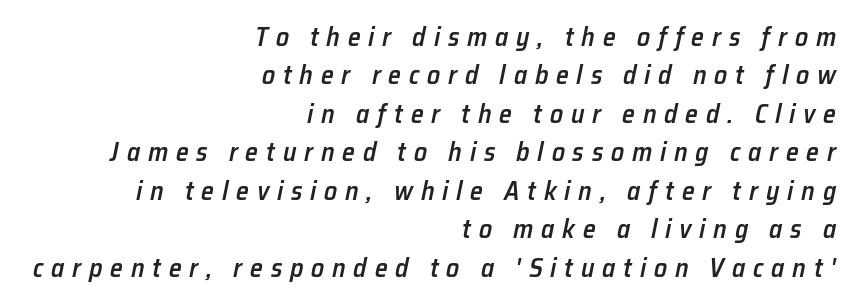
Short and long lines alike share a common ending point at right. The face used here is a semibold: visibly heavier than regular, lighter than bold. These lines sit exactly where default settings would place them. Designer's note — italics engaged. Underline: absent.
